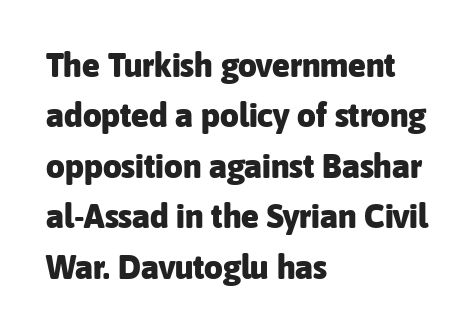
The type is set solid horizontally, with unmodified tracking. Check where the strokes stop: nothing finishes them off — pure sans. The passage shown stacks its lines at a standard gap. Descenders are the only things crossing below the line. A student would call this left alignment; a typographer would say flush left, rag right.
